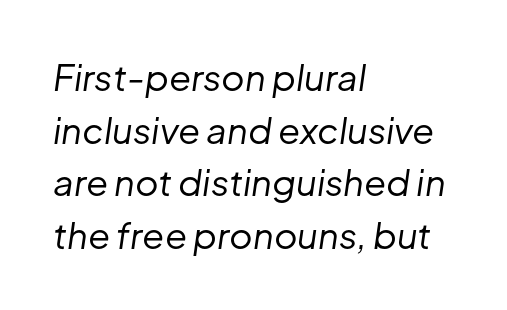
{"italic": "yes", "lean": "right", "slant_degrees": 8, "bold": "no", "weight": "regular", "width": "normal", "stroke_contrast": "low", "x_height": "medium", "monospaced": "no", "underline": "no", "align": "left", "line_spacing": "normal", "line_spacing_ratio": 1.46, "letter_spacing": "normal", "letter_spacing_em": 0.0, "glyph_px": 36}
